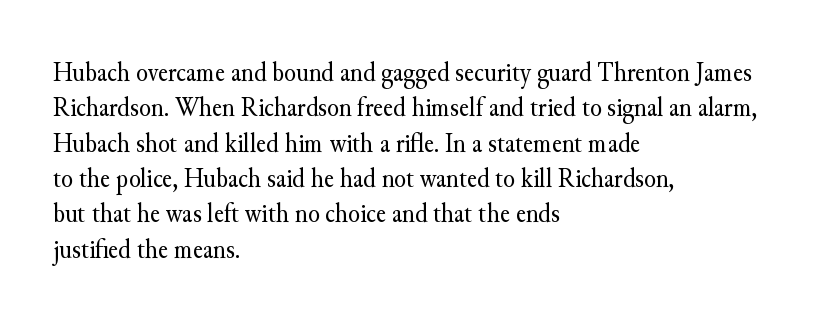
Line beginnings align vertically; line endings do not. The typography opts for an upright posture over an oblique one. Baseline-to-baseline distance is the conventional proportion of letter height. The characters are drawn with everyday or finer stroke widths. Here the glyphs are tracked normally, forming tight word shapes.
